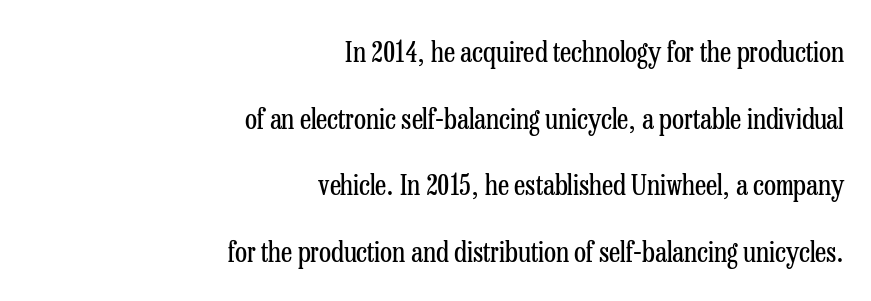
Q: Is the text bold? A: No.
Q: Is the text italic (slanted)? A: No, it is upright.
Q: Is the typeface a serif or a sans-serif typeface? A: Serif.
Q: Is the text underlined? A: No.
Q: How is the paragraph aligned? A: Right-aligned.
Q: Is the spacing between letters normal or unusually wide? A: Normal.
Q: Is the spacing between lines tight, normal or loose? A: Loose.
Q: Width (condensed, normal, or wide)? A: Condensed.
Q: Stroke contrast? A: Low.
Q: x-height? A: Medium.
Q: Monospaced? A: No.
